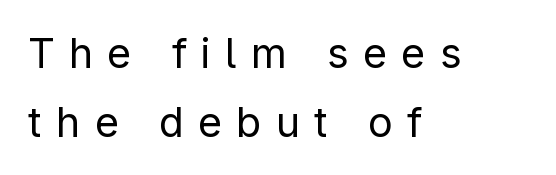
{"serif": "no", "italic": "no", "bold": "no", "weight": "regular", "width": "normal", "stroke_contrast": "low", "x_height": "medium", "monospaced": "no", "underline": "no", "align": "left", "line_spacing": "normal", "line_spacing_ratio": 1.68, "letter_spacing": "wide", "letter_spacing_em": 0.35, "glyph_px": 41}
